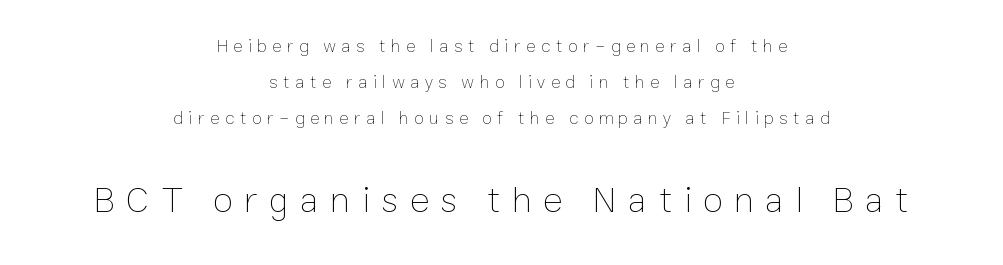
Q: Is the text bold? A: No.
Q: Is the text italic (slanted)? A: No, it is upright.
Q: Is the text underlined? A: No.
Q: How is the paragraph aligned? A: Centered.
Q: Is the spacing between letters normal or unusually wide? A: Unusually wide.
Q: Is the spacing between lines tight, normal or loose? A: Loose.
Q: Which block of text is set in a larger size, the first (top) or the second (bottom)? A: The second (bottom) one.
Q: Width (condensed, normal, or wide)? A: Normal.
Q: Stroke contrast? A: Low.
Q: x-height? A: Medium.
Q: Monospaced? A: No.
